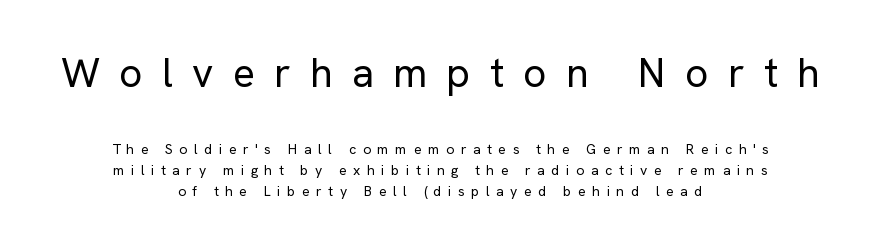
{"serif": "no", "italic": "no", "bold": "no", "weight": "regular", "width": "normal", "stroke_contrast": "low", "x_height": "medium", "monospaced": "no", "underline": "no", "align": "center", "line_spacing": "normal", "line_spacing_ratio": 1.5, "letter_spacing": "wide", "letter_spacing_em": 0.47, "larger_block": "first", "size_ratio": 2.93, "glyph_px": 41}
